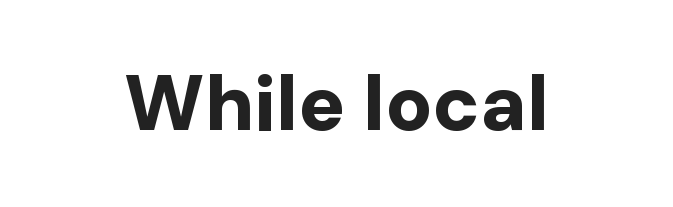
Note the varied advance widths — an 'i' is clearly narrower than an 'm'. What kind of face is this? One without serifs — a sans. How heavy is the stroke? Heavy — this is a bold. Spacing between characters is what you'd get straight out of the box. Nobody drew a line under any word here.
